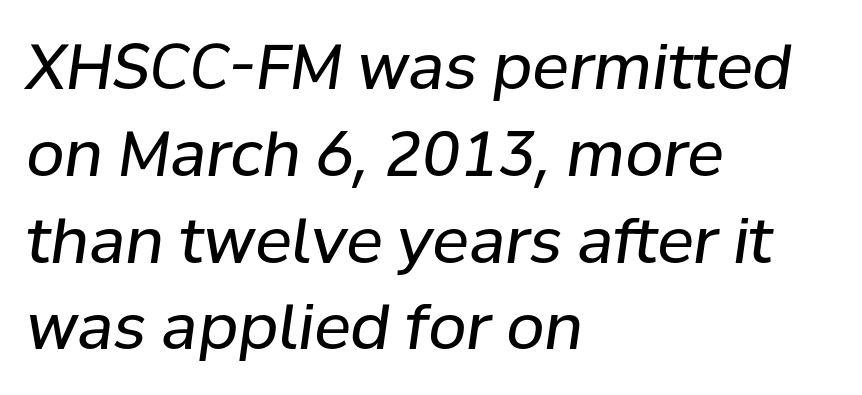
The image shows 62 px regular-weight type, italic (leaning right); set left-aligned, normal line spacing (1.4x), normal letter spacing, not underlined; low stroke contrast and a medium x-height.
